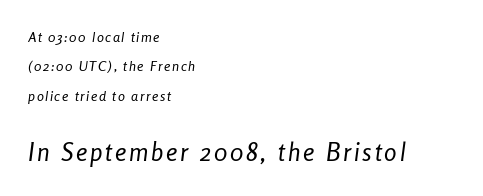
Q: Is the text bold? A: No.
Q: Is the text italic (slanted)? A: Yes, it leans right by about 8 degrees.
Q: Is the text underlined? A: No.
Q: How is the paragraph aligned? A: Left-aligned.
Q: Is the spacing between lines tight, normal or loose? A: Loose.
Q: Which block of text is set in a larger size, the first (top) or the second (bottom)? A: The second (bottom) one.
